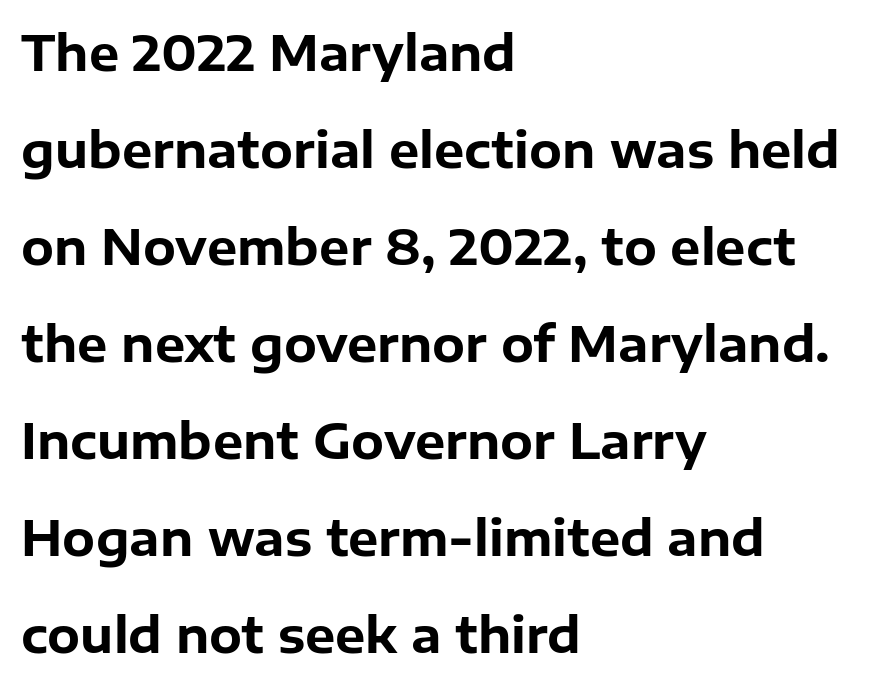
The image shows 48 px bold sans-serif type, upright; set left-aligned, loose line spacing (2.02x), normal letter spacing, not underlined; low stroke contrast and a medium x-height.
